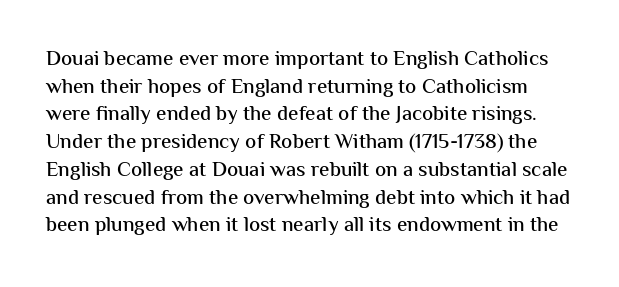
The image shows 21 px text type, upright; set normal line spacing (1.32x), normal letter spacing, not underlined.
